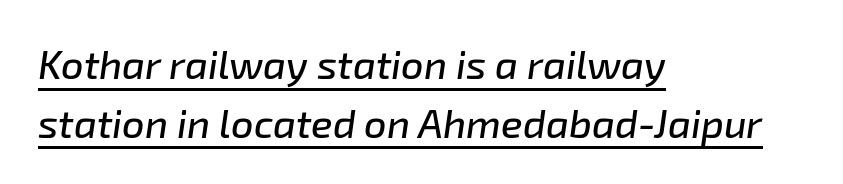
The image shows 40 px text type, italic (leaning right); set left-aligned, normal line spacing (1.47x), normal letter spacing, underlined; low stroke contrast and a medium x-height.
